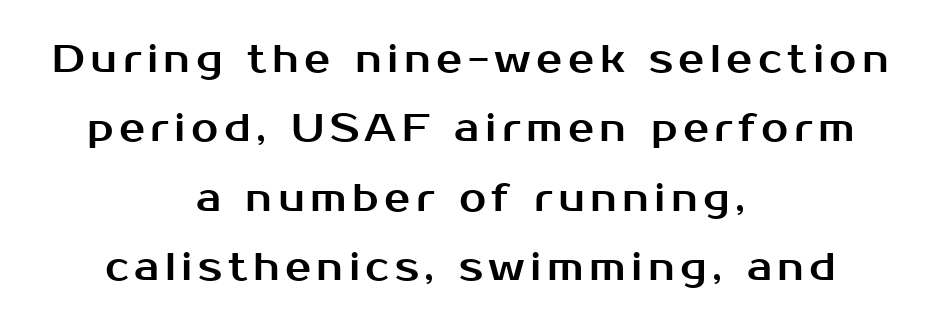
The image shows 39 px sans-serif type, upright; set centered, line spacing 1.78x, not underlined; medium stroke contrast and a medium x-height.
